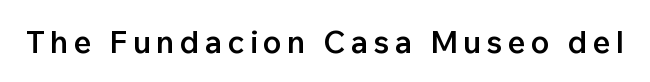
The image shows 31 px semibold sans-serif type, upright; set not underlined; low stroke contrast and a medium x-height.
